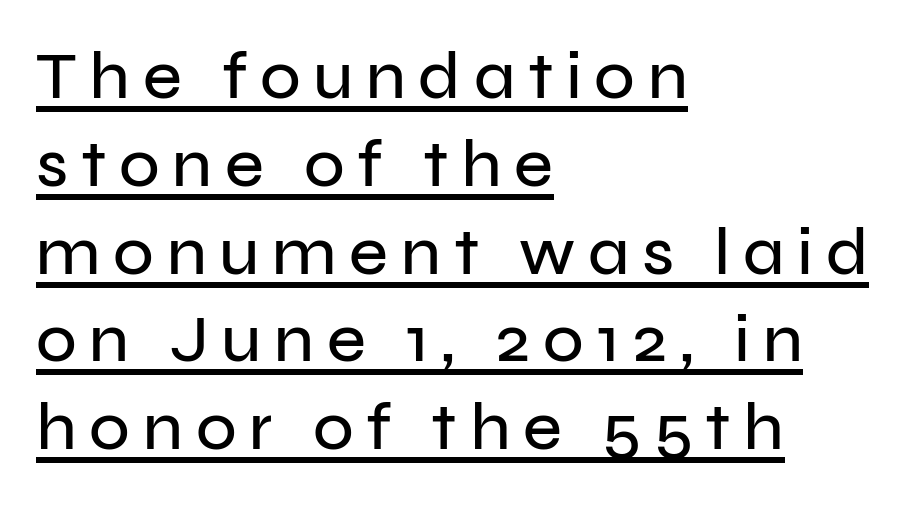
Check where the strokes stop: nothing finishes them off — pure sans. Honestly, the row spacing looks completely unremarkable. Designer's note — italics off, roman on. What decoration does the sample have? An underline.
